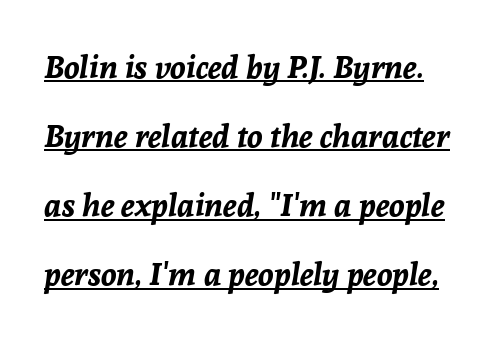
Q: Is the text bold? A: Yes.
Q: Is the text italic (slanted)? A: Yes, it leans right by about 8 degrees.
Q: Is the text underlined? A: Yes.
Q: Is the spacing between letters normal or unusually wide? A: Normal.
Q: Is the spacing between lines tight, normal or loose? A: Loose.
Q: Width (condensed, normal, or wide)? A: Normal.
Q: Stroke contrast? A: Low.
Q: x-height? A: Medium.
Q: Monospaced? A: No.
